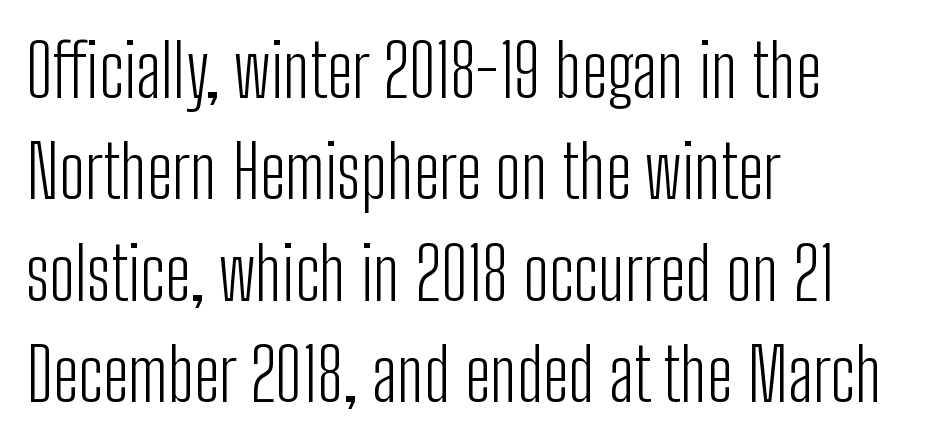
{"serif": "no", "italic": "no", "bold": "no", "weight": "light", "width": "condensed", "stroke_contrast": "low", "x_height": "medium", "monospaced": "no", "underline": "no", "align": "left", "line_spacing": "normal", "line_spacing_ratio": 1.39, "letter_spacing": "normal", "letter_spacing_em": 0.0, "glyph_px": 73}
